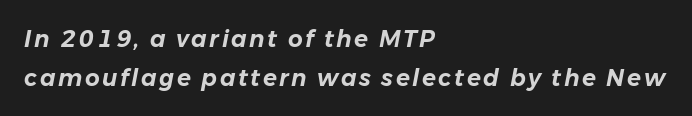
{"italic": "yes", "lean": "right", "slant_degrees": 11, "underline": "no", "align": "left", "line_spacing": "normal", "line_spacing_ratio": 1.68, "glyph_px": 23}
